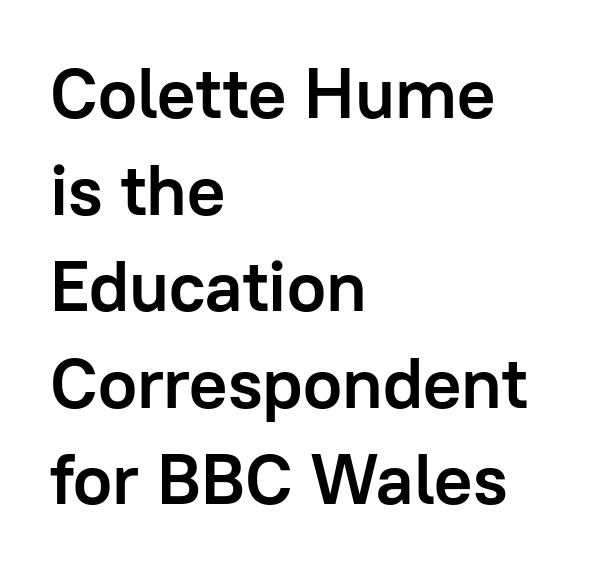
{"serif": "no", "italic": "no", "bold": "yes", "weight": "semibold", "width": "normal", "stroke_contrast": "low", "x_height": "medium", "monospaced": "no", "underline": "no", "align": "left", "line_spacing": "normal", "line_spacing_ratio": 1.36, "letter_spacing": "normal", "letter_spacing_em": 0.0, "glyph_px": 71}
